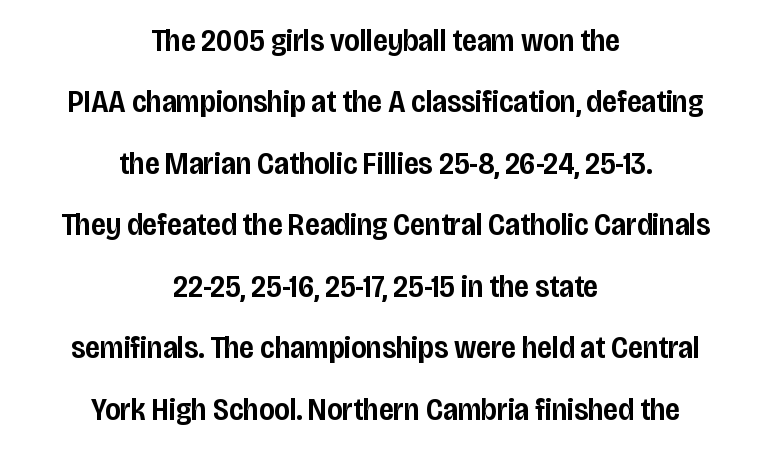
Designer's note — italics off, roman on. Every row of glyphs is offset so its center matches the block's center. The rendering uses a semibold face; strokes are thickened but not to full bold. There is no visible air inserted between adjacent glyphs.
